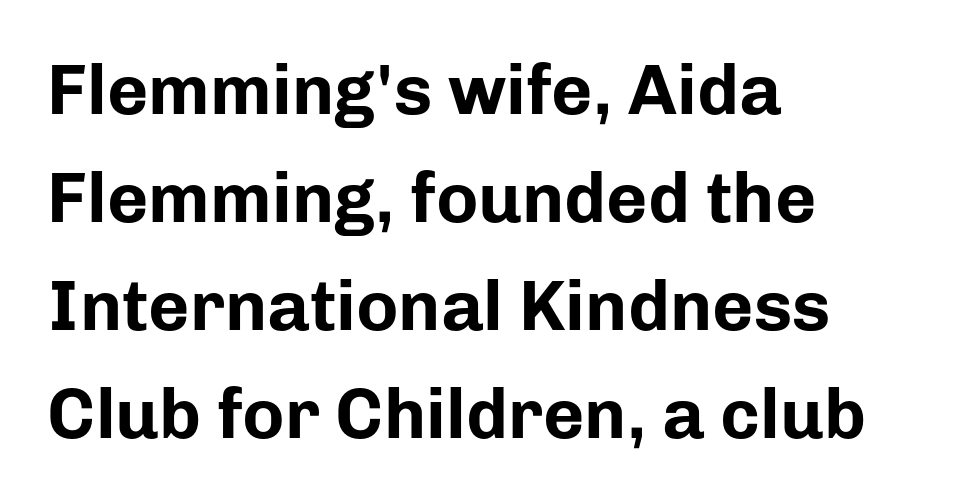
{"serif": "no", "italic": "no", "bold": "yes", "weight": "bold", "width": "normal", "stroke_contrast": "low", "x_height": "medium", "monospaced": "no", "underline": "no", "align": "left", "line_spacing": "normal", "line_spacing_ratio": 1.52, "letter_spacing": "normal", "letter_spacing_em": 0.0, "glyph_px": 71}
